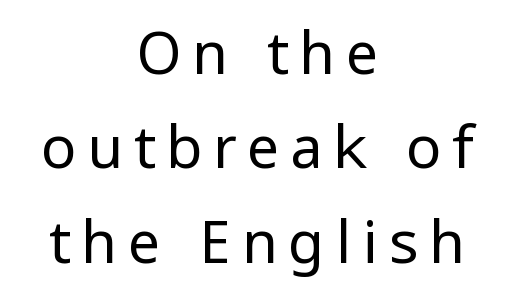
Q: Is the text bold? A: No.
Q: Is the text italic (slanted)? A: No, it is upright.
Q: Is the typeface a serif or a sans-serif typeface? A: Sans-serif.
Q: Is the text underlined? A: No.
Q: How is the paragraph aligned? A: Centered.
Q: Is the spacing between lines tight, normal or loose? A: Normal.
Q: Width (condensed, normal, or wide)? A: Normal.
Q: Stroke contrast? A: Low.
Q: x-height? A: Medium.
Q: Monospaced? A: No.
